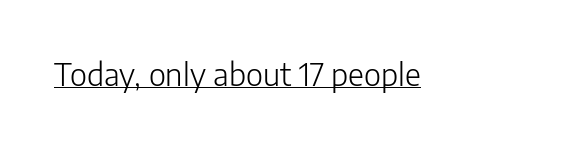
Q: Is the text bold? A: No.
Q: Is the text italic (slanted)? A: No, it is upright.
Q: Is the typeface a serif or a sans-serif typeface? A: Sans-serif.
Q: Is the text underlined? A: Yes.
Q: Is the spacing between letters normal or unusually wide? A: Normal.
Q: Width (condensed, normal, or wide)? A: Normal.
Q: Stroke contrast? A: Low.
Q: x-height? A: Medium.
Q: Monospaced? A: No.
